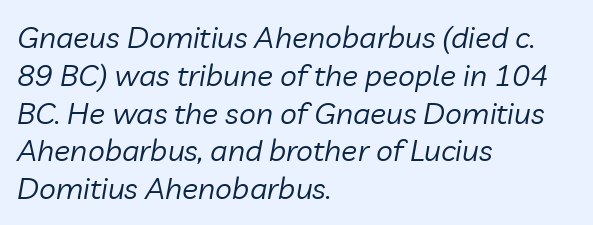
A normal amount of white space separates one row of letters from the next. Nobody touched the tracking dial on this one. Spacing verdict: proportional, widths tailored to each character. This sample uses an oblique cut, with every glyph tilted off the vertical.
